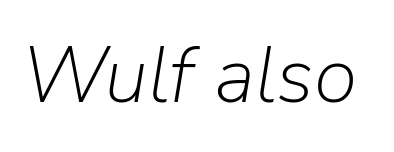
{"italic": "yes", "lean": "right", "slant_degrees": 9, "bold": "no", "weight": "light", "width": "normal", "stroke_contrast": "low", "x_height": "medium", "monospaced": "no", "underline": "no", "letter_spacing": "normal", "letter_spacing_em": 0.0, "glyph_px": 80}
